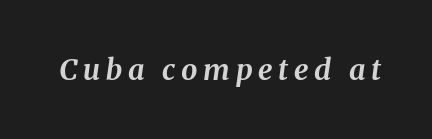
The image shows 29 px bold type, italic (leaning right); set unusually wide letter spacing (+0.2 em), not underlined; medium stroke contrast and a medium x-height.
